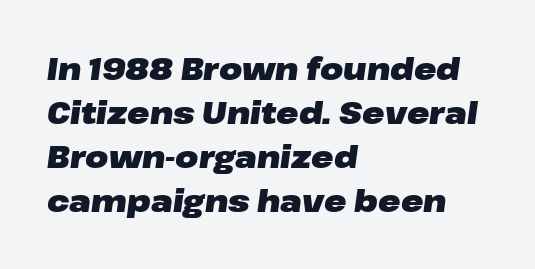
The image shows 30 px heavy, wide type, italic (leaning right); set left-aligned, normal line spacing (1.47x), normal letter spacing, not underlined; low stroke contrast and a medium x-height.
